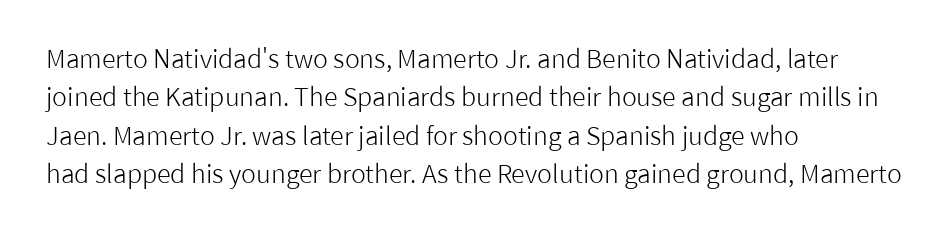
{"italic": "no", "bold": "no", "underline": "no", "align": "left", "line_spacing": "normal", "line_spacing_ratio": 1.54, "letter_spacing": "normal", "letter_spacing_em": 0.0, "glyph_px": 25}
